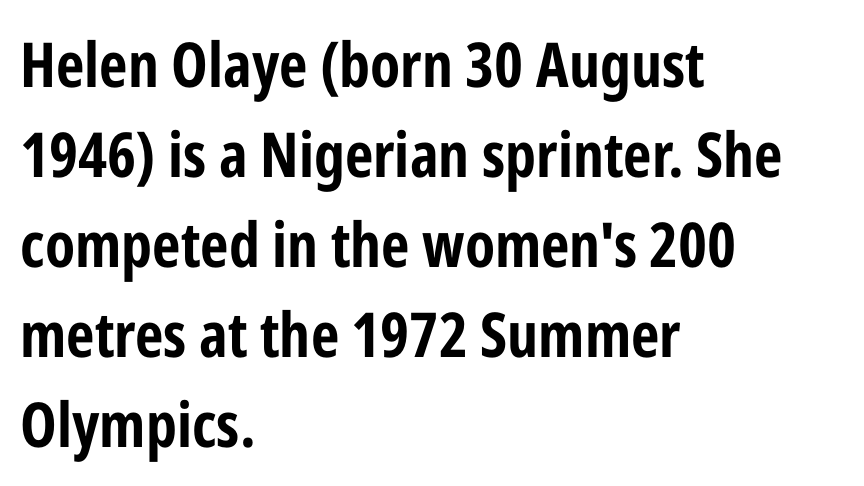
Compared with typical paragraphs, the rows here are spaced about the same. These lines are rendered in a variable-pitch font. This rendering leaves character spacing at its baseline value. The letters are bold, with thick, heavy strokes. What kind of face is this? One without serifs — a sans. Any mark beneath the type? The region is blank.
